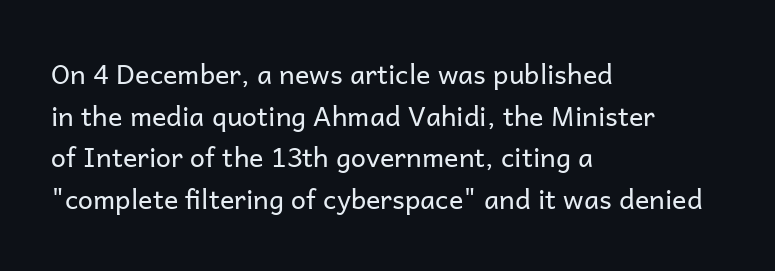
Q: Is the text bold? A: No.
Q: Is the text italic (slanted)? A: No, it is upright.
Q: Is the text underlined? A: No.
Q: How is the paragraph aligned? A: Left-aligned.
Q: Is the spacing between letters normal or unusually wide? A: Normal.
Q: Is the spacing between lines tight, normal or loose? A: Normal.
